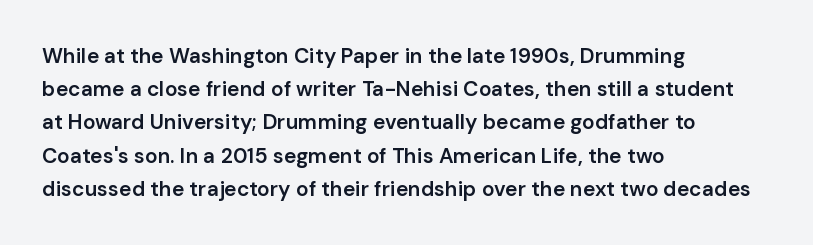
{"italic": "no", "bold": "semi", "underline": "no", "align": "left", "line_spacing": "normal", "line_spacing_ratio": 1.58, "letter_spacing": "normal", "letter_spacing_em": 0.0, "glyph_px": 21}
